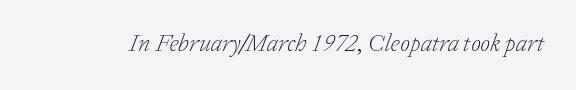
Q: Is the text bold? A: No.
Q: Is the text italic (slanted)? A: Yes, it leans right by about 20 degrees.
Q: Is the text underlined? A: No.
Q: Is the spacing between letters normal or unusually wide? A: Normal.
